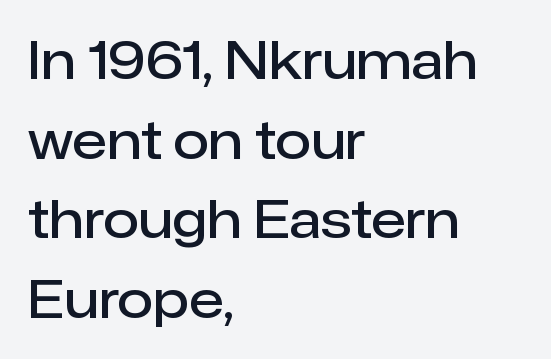
Q: Is the text bold? A: Semi-bold.
Q: Is the text italic (slanted)? A: No, it is upright.
Q: Is the typeface a serif or a sans-serif typeface? A: Sans-serif.
Q: Is the text underlined? A: No.
Q: How is the paragraph aligned? A: Left-aligned.
Q: Is the spacing between letters normal or unusually wide? A: Normal.
Q: Is the spacing between lines tight, normal or loose? A: Normal.
Q: Width (condensed, normal, or wide)? A: Normal.
Q: Stroke contrast? A: Low.
Q: x-height? A: Medium.
Q: Monospaced? A: No.
